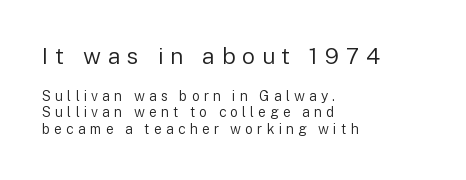
The image shows 23 px text type, upright; set left-aligned, line spacing 1.16x, unusually wide letter spacing (+0.29 em), not underlined; the first (top) block is 1.64x larger.
